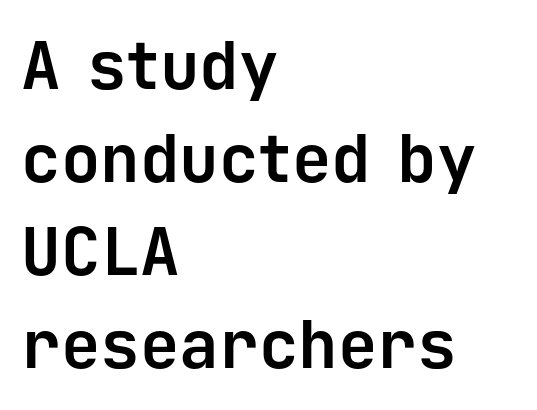
The image shows 66 px bold sans-serif type, upright, monospaced; set left-aligned, normal line spacing (1.41x), normal letter spacing, not underlined; low stroke contrast and a medium x-height.
